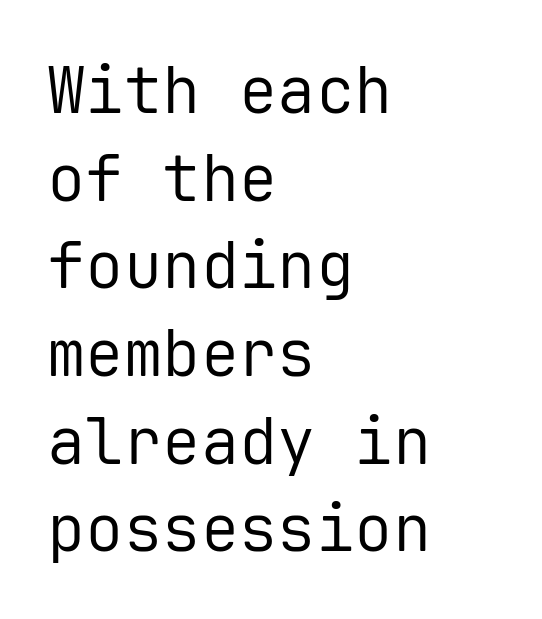
The image shows 64 px regular-weight sans-serif type, upright, monospaced; set left-aligned, normal line spacing (1.37x), normal letter spacing, not underlined; low stroke contrast and a medium x-height.
